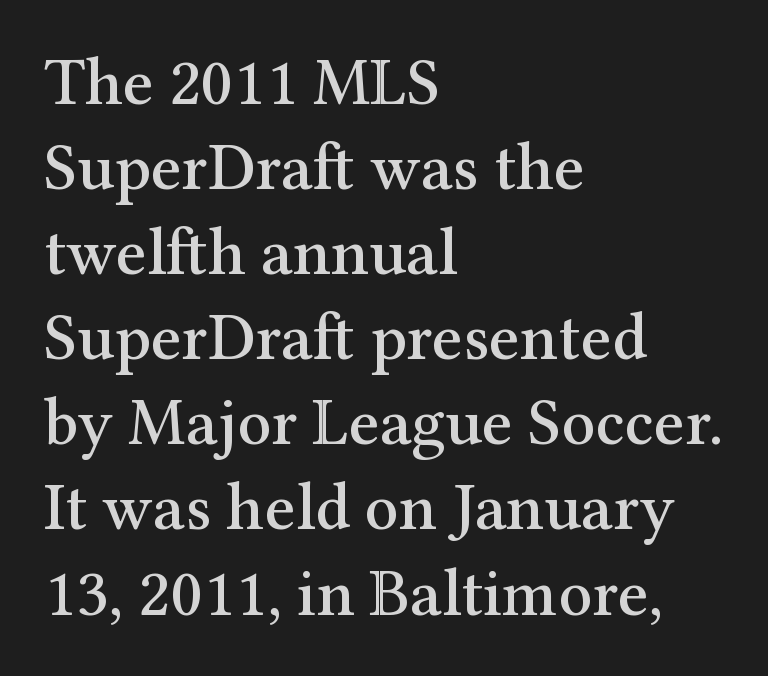
Whoever set this chose a conventional vertical rhythm. Beneath every word, the page is bare. A typesetter would mark this as roman, not italic. Casual observation: everything's shoved over to the left. Tracking value appears to be zero — textbook default spacing.
